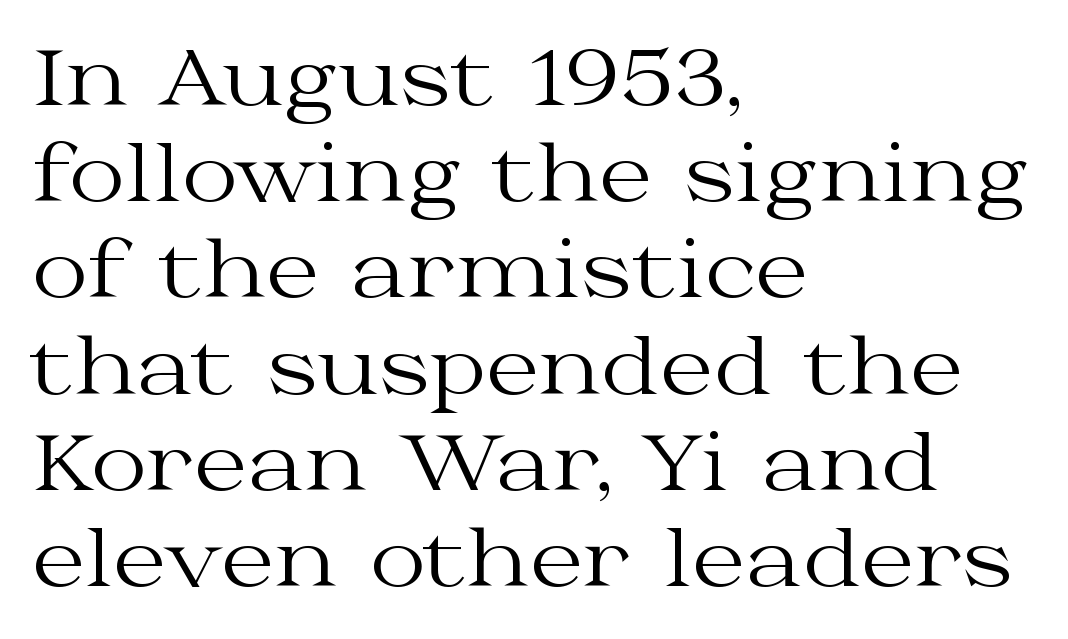
{"serif": "yes", "italic": "no", "bold": "no", "weight": "regular", "width": "wide", "stroke_contrast": "medium", "x_height": "medium", "monospaced": "no", "underline": "no", "align": "left", "line_spacing": "normal", "line_spacing_ratio": 1.25, "letter_spacing": "normal", "letter_spacing_em": 0.0, "glyph_px": 77}
